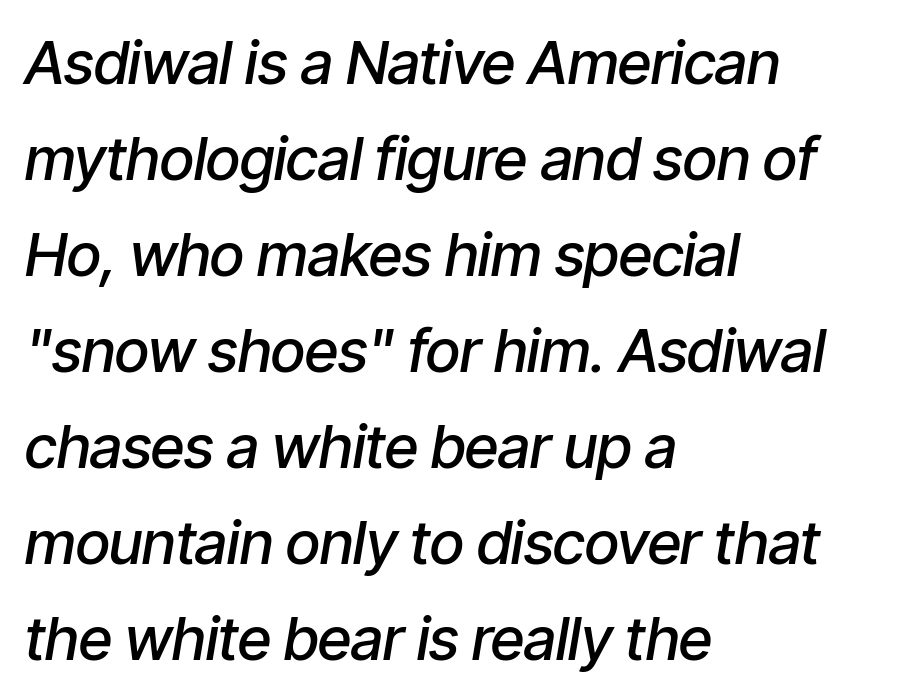
Q: Is the text bold? A: Semi-bold.
Q: Is the text italic (slanted)? A: Yes, it leans right by about 9 degrees.
Q: Is the text underlined? A: No.
Q: How is the paragraph aligned? A: Left-aligned.
Q: Is the spacing between letters normal or unusually wide? A: Normal.
Q: Is the spacing between lines tight, normal or loose? A: Normal.
Q: Width (condensed, normal, or wide)? A: Condensed.
Q: Stroke contrast? A: Low.
Q: x-height? A: Medium.
Q: Monospaced? A: No.
